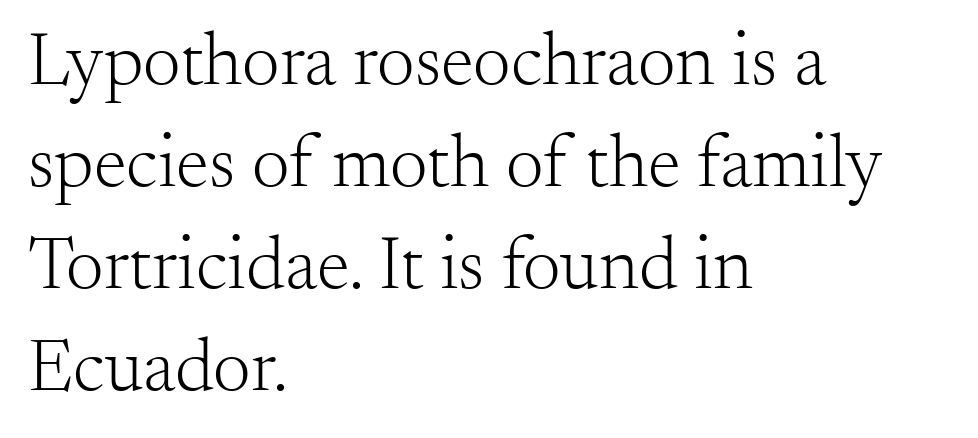
The image shows 75 px light serif type, upright; set left-aligned, normal line spacing (1.36x), normal letter spacing, not underlined; medium stroke contrast and a small x-height.
